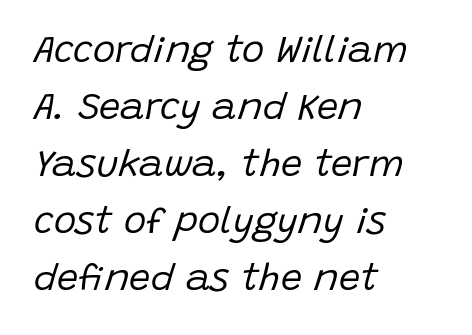
The image shows 38 px regular-weight type, italic (leaning right); set left-aligned, normal line spacing (1.5x), normal letter spacing, not underlined; low stroke contrast and a large x-height.
